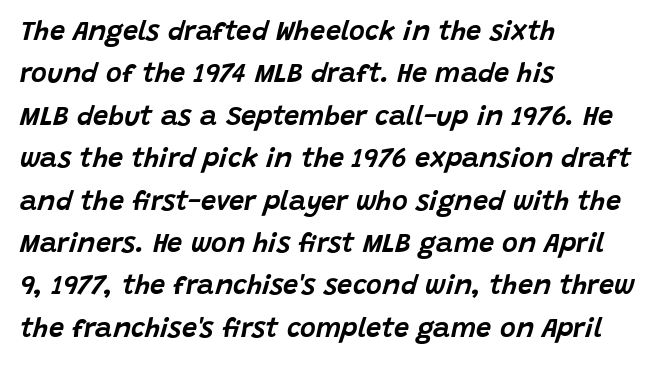
Q: Is the text italic (slanted)? A: Yes, it leans right by about 15 degrees.
Q: Is the text underlined? A: No.
Q: How is the paragraph aligned? A: Left-aligned.
Q: Is the spacing between letters normal or unusually wide? A: Normal.
Q: Is the spacing between lines tight, normal or loose? A: Normal.
